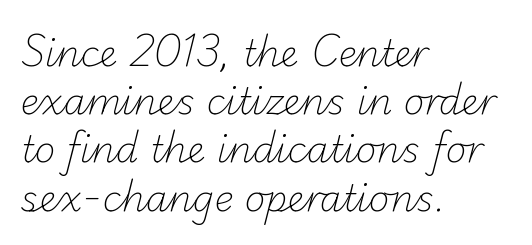
Q: Is the text bold? A: No.
Q: Is the typeface a serif or a sans-serif typeface? A: Sans-serif.
Q: Is the text underlined? A: No.
Q: How is the paragraph aligned? A: Left-aligned.
Q: Is the spacing between letters normal or unusually wide? A: Normal.
Q: Is the spacing between lines tight, normal or loose? A: Normal.
Q: Width (condensed, normal, or wide)? A: Normal.
Q: Stroke contrast? A: Low.
Q: x-height? A: Small.
Q: Monospaced? A: No.
